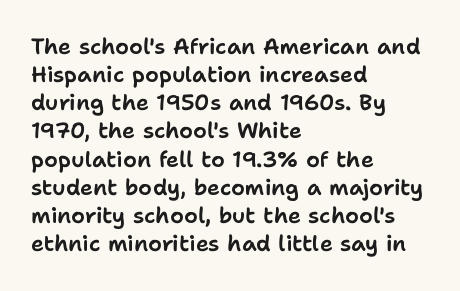
The image shows 22 px text type, upright; set left-aligned, normal line spacing (1.28x), normal letter spacing, not underlined.
